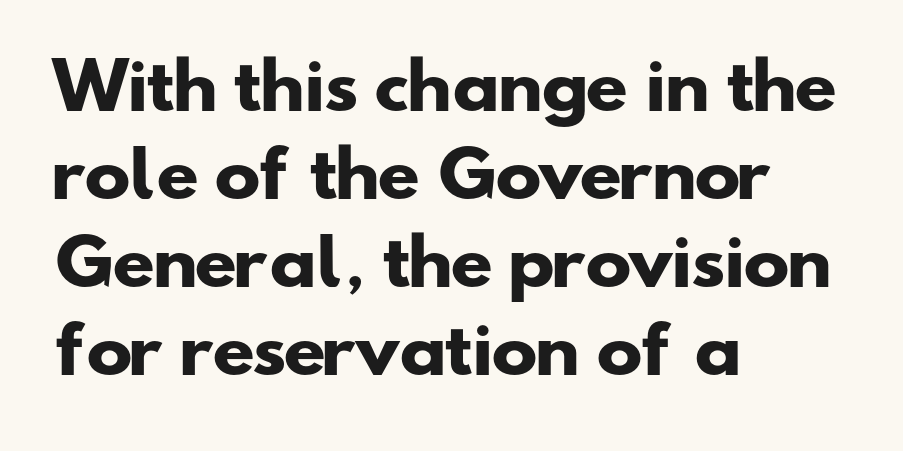
The string is rendered with underlining switched off. Serif or sans? Sans — the stroke terminals are bare. This is heavy type, rendered in bold. Each letter keeps its own natural width here, so spacing adapts to shape. The rows are spaced the way most documents space them. Compared with a centered layout, this one pins lines to the left instead.
